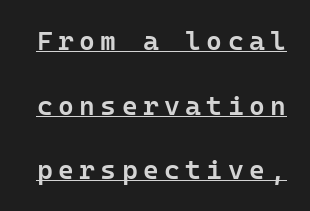
Semibold letterforms, between regular and bold. The line texture is sparse and dotted thanks to wide tracking. The font's upright variant was chosen for this text. Line spacing here is loose. The string is rendered with underlining switched on.
